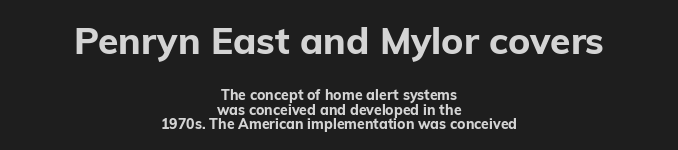
{"serif": "no", "italic": "no", "bold": "yes", "weight": "bold", "width": "normal", "stroke_contrast": "low", "x_height": "medium", "monospaced": "no", "underline": "no", "align": "center", "line_spacing": "tight", "line_spacing_ratio": 1.06, "letter_spacing": "normal", "letter_spacing_em": 0.0, "larger_block": "first", "size_ratio": 2.64, "glyph_px": 37}
